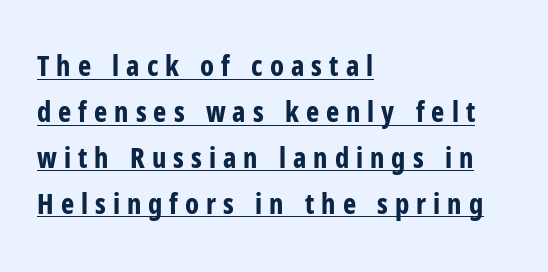
{"serif": "no", "italic": "no", "bold": "yes", "weight": "bold", "width": "condensed", "stroke_contrast": "low", "x_height": "medium", "monospaced": "no", "underline": "yes", "align": "left", "line_spacing": "normal", "line_spacing_ratio": 1.64, "letter_spacing": "wide", "letter_spacing_em": 0.25, "glyph_px": 28}
